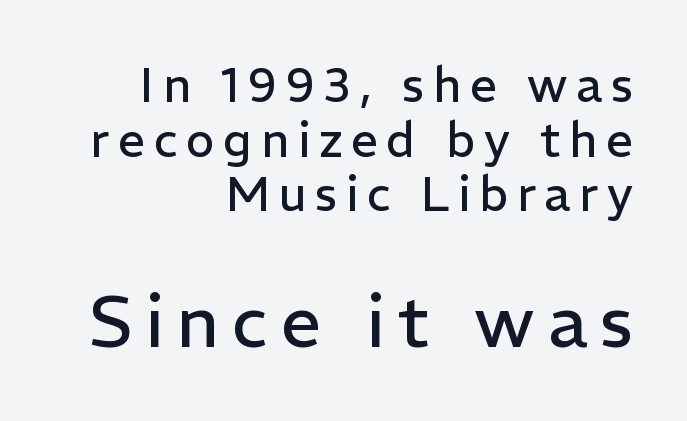
Whoever set this chose condensed vertical rhythm over breathing room. Stems and bowls with no extra thickness — not bold. The designer went with a sans here, leaving each stem footless. Scale increases going downward across the two blocks. In CSS terms this would be text-align: right. Any mark beneath the type? The region is blank.
